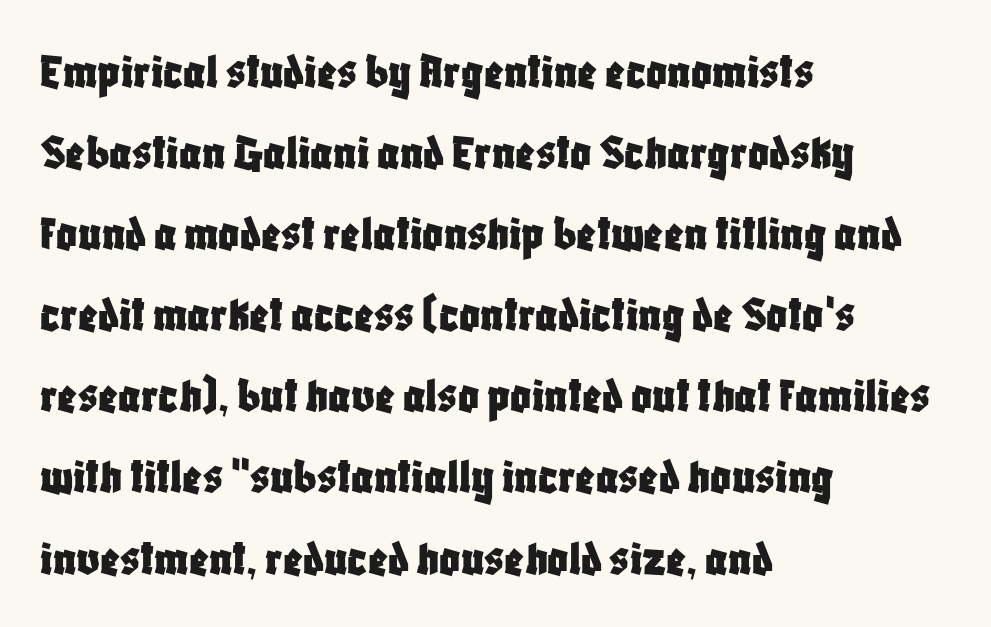
Q: Is the text italic (slanted)? A: No, it is upright.
Q: Is the typeface a serif or a sans-serif typeface? A: Sans-serif.
Q: Is the text underlined? A: No.
Q: How is the paragraph aligned? A: Left-aligned.
Q: Is the spacing between letters normal or unusually wide? A: Normal.
Q: Is the spacing between lines tight, normal or loose? A: Normal.
Q: Width (condensed, normal, or wide)? A: Condensed.
Q: Stroke contrast? A: Low.
Q: x-height? A: Large.
Q: Monospaced? A: No.
